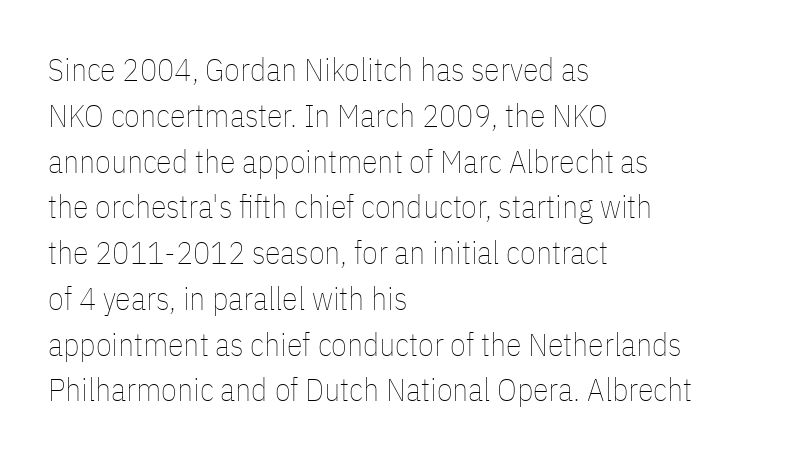
The paragraph shown leans on its left margin. The letterforms sit at book weight or below. The foot of each line stays bare and open. No extra tracking has been applied to these lines. Does the leading feel generous? No, just average.
